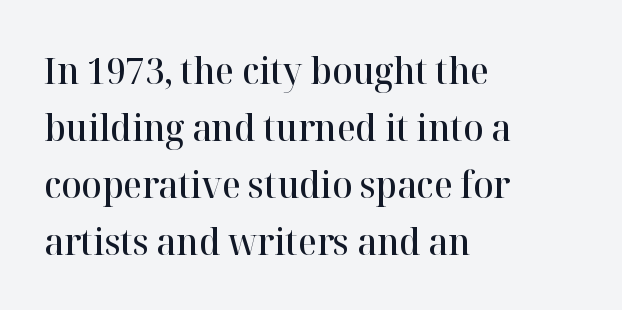
Q: Is the text bold? A: Semi-bold.
Q: Is the text italic (slanted)? A: No, it is upright.
Q: Is the typeface a serif or a sans-serif typeface? A: Serif.
Q: Is the text underlined? A: No.
Q: How is the paragraph aligned? A: Left-aligned.
Q: Is the spacing between letters normal or unusually wide? A: Normal.
Q: Is the spacing between lines tight, normal or loose? A: Normal.
Q: Width (condensed, normal, or wide)? A: Normal.
Q: Stroke contrast? A: High.
Q: x-height? A: Medium.
Q: Monospaced? A: No.
